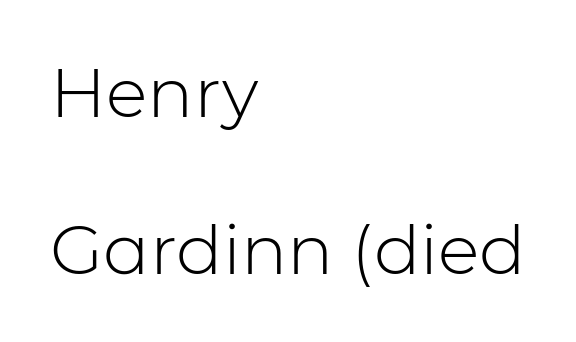
Q: Is the text bold? A: No.
Q: Is the text italic (slanted)? A: No, it is upright.
Q: Is the typeface a serif or a sans-serif typeface? A: Sans-serif.
Q: Is the text underlined? A: No.
Q: How is the paragraph aligned? A: Left-aligned.
Q: Is the spacing between letters normal or unusually wide? A: Normal.
Q: Is the spacing between lines tight, normal or loose? A: Loose.
Q: Width (condensed, normal, or wide)? A: Normal.
Q: Stroke contrast? A: Low.
Q: x-height? A: Medium.
Q: Monospaced? A: No.
